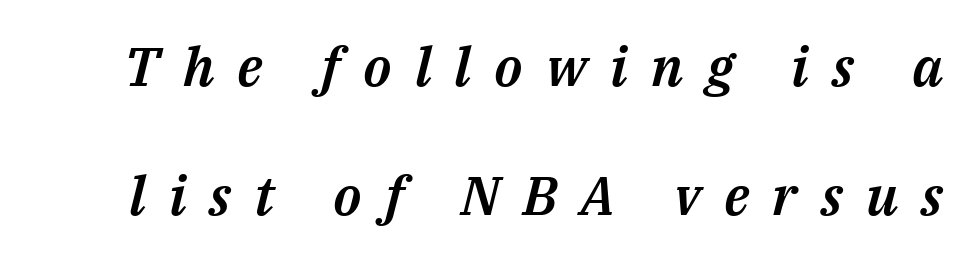
The image shows 54 px text type, italic (leaning right); set loose line spacing (2.39x), unusually wide letter spacing (+0.43 em), not underlined; medium stroke contrast and a medium x-height.
